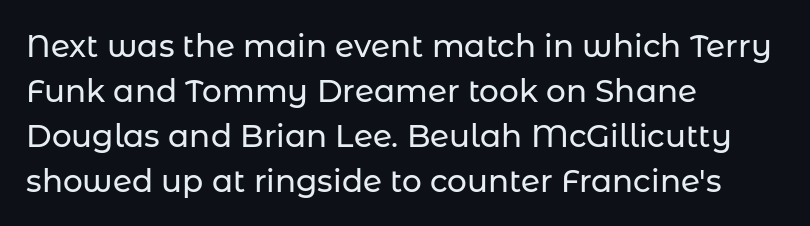
{"serif": "no", "italic": "no", "width": "normal", "stroke_contrast": "low", "x_height": "medium", "monospaced": "no", "underline": "no", "align": "left", "line_spacing": "normal", "line_spacing_ratio": 1.45, "letter_spacing": "normal", "letter_spacing_em": 0.0, "glyph_px": 31}
